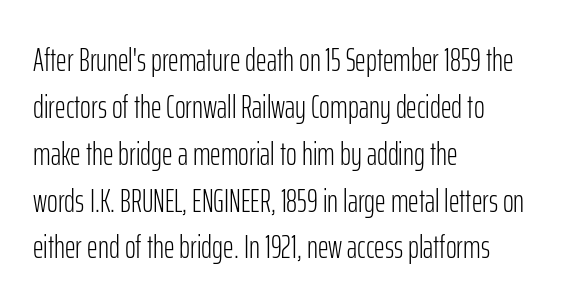
Any mark beneath the type? The region is blank. Successive baselines arrive at the customary interval. Vertical stems look standard width or narrower in stroke. The passage shown is typed in a proportional face where columns would drift. Serifs: no, the terminals of the letterforms are clean. Does the copy run flush right? No — it runs flush left.
